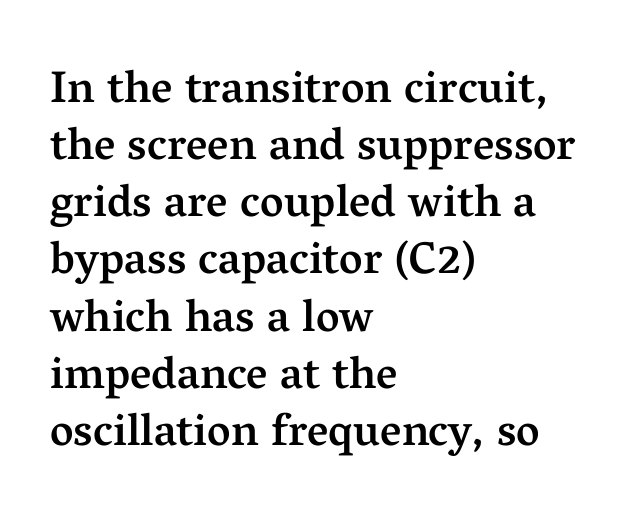
The image shows 45 px semibold serif type, upright; set left-aligned, normal line spacing (1.27x), normal letter spacing, not underlined; medium stroke contrast and a medium x-height.
